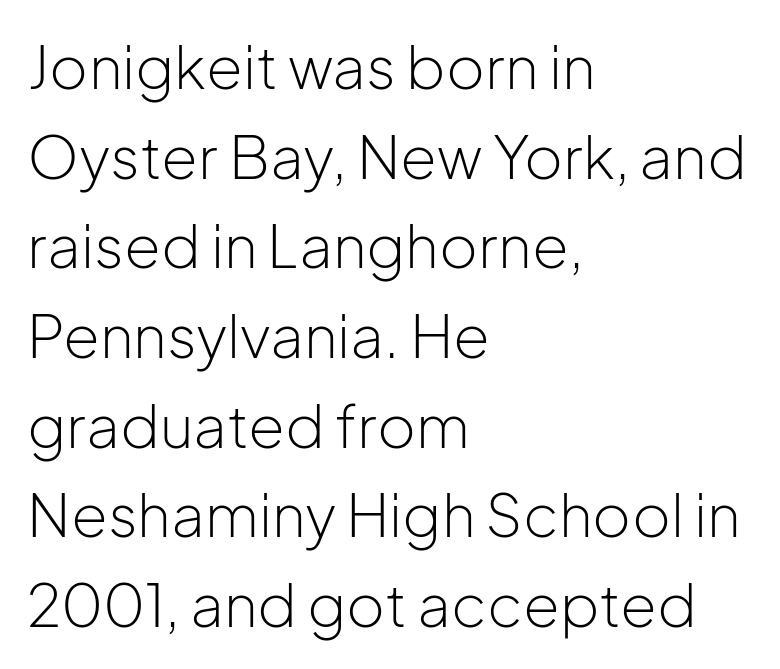
Spacing verdict: proportional, widths tailored to each character. The baseline area is clear. The setting favours the left margin, as ordinary paragraphs usually do. Serif or sans? Sans — the stroke terminals are bare.
